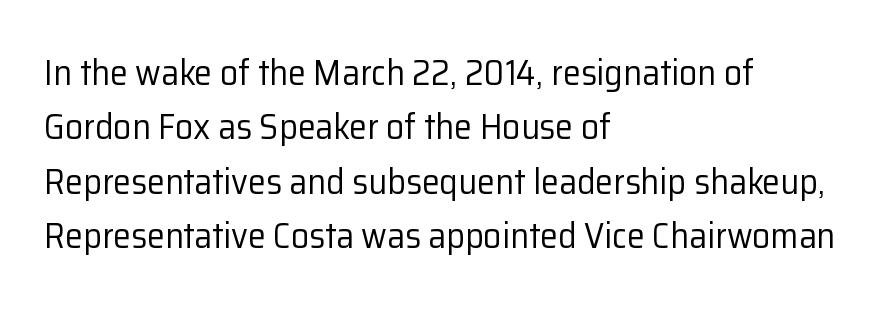
Decoration check: the copy has no underline. Quick note: interline space is typical. Spacing verdict: proportional, widths tailored to each character. Is there any slant? The stems are plumb. Stems and bowls with no extra thickness — not bold.
